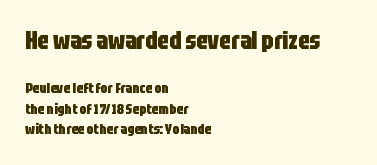
Q: Is the text bold? A: Yes.
Q: Is the text italic (slanted)? A: No, it is upright.
Q: Is the text underlined? A: No.
Q: How is the paragraph aligned? A: Left-aligned.
Q: Is the spacing between letters normal or unusually wide? A: Normal.
Q: Is the spacing between lines tight, normal or loose? A: Normal.
Q: Which block of text is set in a larger size, the first (top) or the second (bottom)? A: The first (top) one.
